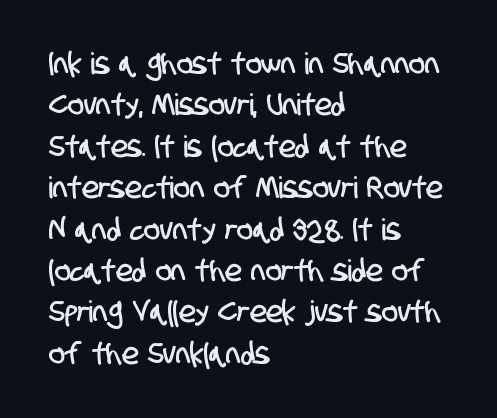
{"serif": "no", "width": "condensed", "stroke_contrast": "low", "x_height": "large", "monospaced": "no", "underline": "no", "align": "left", "line_spacing": "normal", "line_spacing_ratio": 1.38, "letter_spacing": "normal", "letter_spacing_em": 0.0, "glyph_px": 30}
